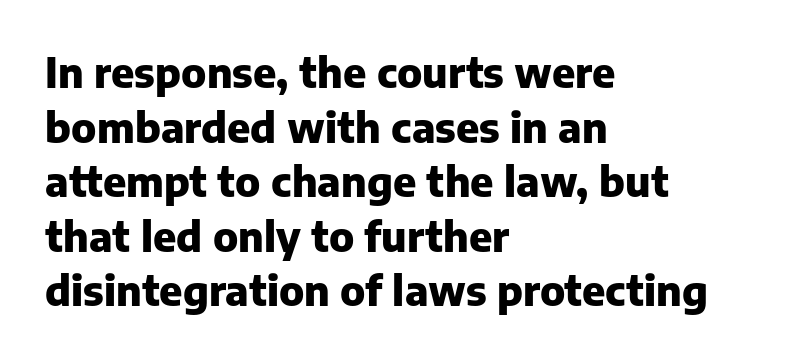
{"serif": "no", "italic": "no", "bold": "yes", "weight": "heavy", "width": "normal", "stroke_contrast": "low", "x_height": "medium", "monospaced": "no", "underline": "no", "align": "left", "line_spacing": "normal", "line_spacing_ratio": 1.33, "letter_spacing": "normal", "letter_spacing_em": 0.0, "glyph_px": 41}
